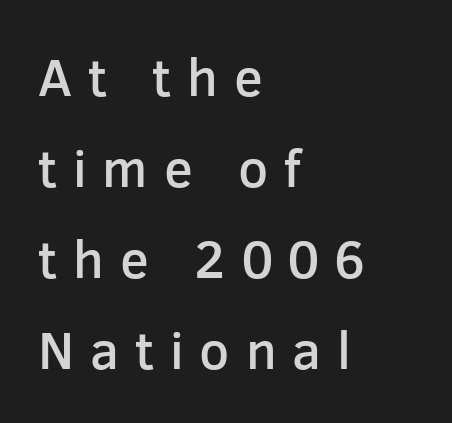
Q: Is the text bold? A: Semi-bold.
Q: Is the text italic (slanted)? A: No, it is upright.
Q: Is the typeface a serif or a sans-serif typeface? A: Sans-serif.
Q: Is the text underlined? A: No.
Q: How is the paragraph aligned? A: Left-aligned.
Q: Is the spacing between letters normal or unusually wide? A: Unusually wide.
Q: Width (condensed, normal, or wide)? A: Normal.
Q: Stroke contrast? A: Low.
Q: x-height? A: Medium.
Q: Monospaced? A: No.
